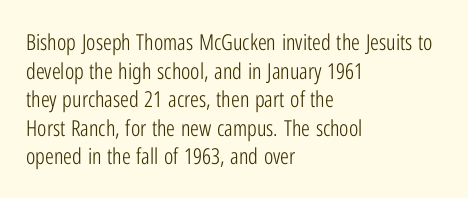
{"italic": "no", "bold": "no", "underline": "no", "align": "left", "line_spacing": "normal", "line_spacing_ratio": 1.3, "letter_spacing": "normal", "letter_spacing_em": 0.0, "glyph_px": 22}
